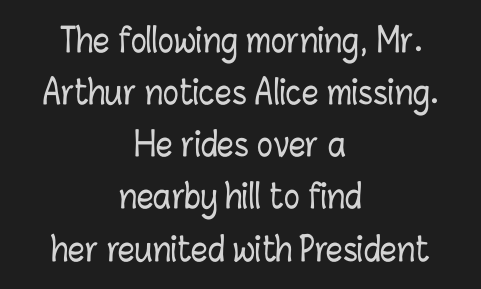
Beneath every word, the page is bare. Reading down the column, the eye jumps a familiar distance to each next line. Varying glyph widths throughout — classic text-font behaviour. The face used here is rendered with its standard letterfit.
